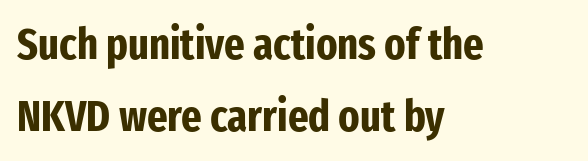
The glyphs in this specimen are sans serif. The rendering uses a moderate line-height, typical for paragraphs. Descenders are the only things crossing below the line. These lines keep a tight, regular rhythm from letter to letter.
